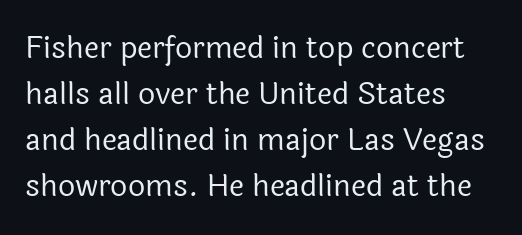
The image shows 30 px regular-weight sans-serif type, upright; set left-aligned, normal line spacing (1.53x), normal letter spacing, not underlined; a medium x-height.
